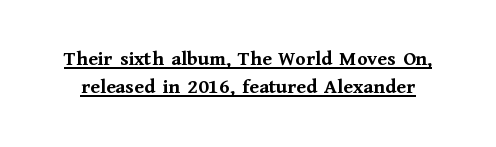
{"italic": "no", "bold": "yes", "underline": "yes", "line_spacing": "normal", "line_spacing_ratio": 1.33, "letter_spacing": "normal", "letter_spacing_em": 0.0, "glyph_px": 21}
